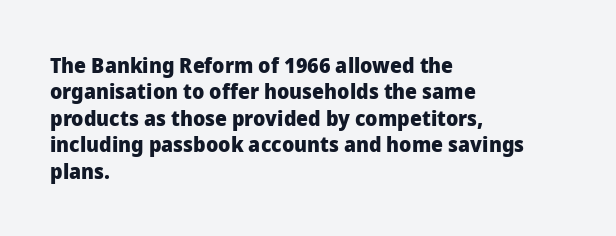
What weight is shown? A full bold with thick strokes. The lettering holds an erect, upright posture throughout. Plain, unruled lines of type. The rendering keeps characters at their native spacing. Leading: standard.
